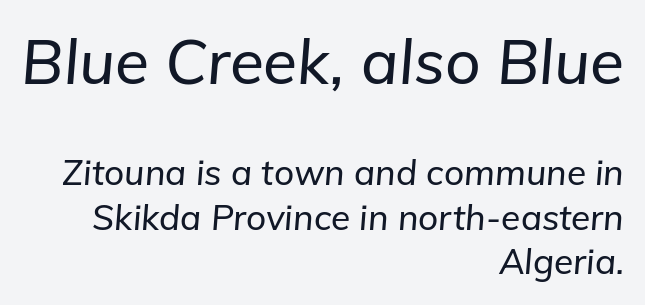
Q: Is the text italic (slanted)? A: Yes, it leans right by about 5 degrees.
Q: Is the text underlined? A: No.
Q: How is the paragraph aligned? A: Right-aligned.
Q: Is the spacing between letters normal or unusually wide? A: Normal.
Q: Is the spacing between lines tight, normal or loose? A: Normal.
Q: Which block of text is set in a larger size, the first (top) or the second (bottom)? A: The first (top) one.
Q: Width (condensed, normal, or wide)? A: Normal.
Q: Stroke contrast? A: Low.
Q: x-height? A: Medium.
Q: Monospaced? A: No.
